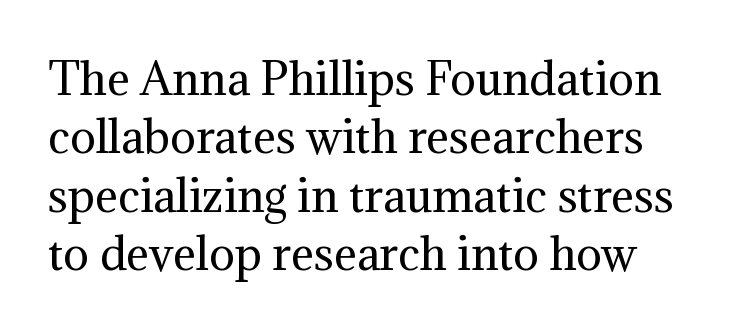
I'd call this a serif setting — the letters wear small feet. Honestly, the letter spacing is just normal — you wouldn't notice it. Any mark beneath the type? The region is blank. Each letter keeps its own natural width here, so spacing adapts to shape. A quiet, ordinary-to-light weight characterises the typeface. Designer's note — italics off, roman on.
